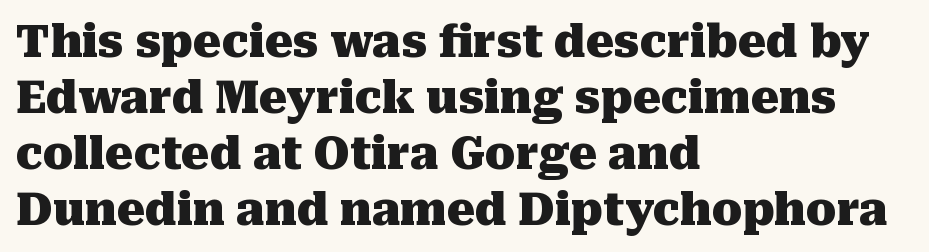
This sample uses a serif face. Lines of text with bare space underneath. Which margin do the lines hug? The left one — the right edge is uneven. Do the letters lean? They stand straight. You could call the tracking neutral — neither tight nor loose. This sample has the flowing, uneven cadence of proportional lettering.
